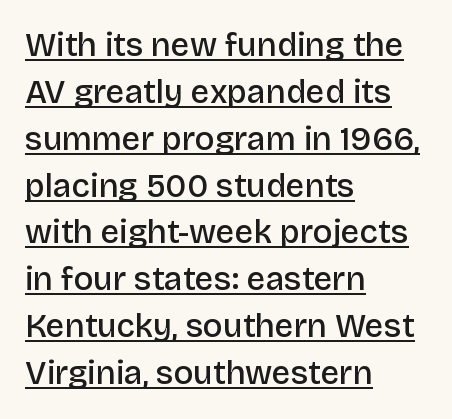
Q: Is the text bold? A: Semi-bold.
Q: Is the text italic (slanted)? A: No, it is upright.
Q: Is the typeface a serif or a sans-serif typeface? A: Sans-serif.
Q: Is the text underlined? A: Yes.
Q: How is the paragraph aligned? A: Left-aligned.
Q: Is the spacing between letters normal or unusually wide? A: Normal.
Q: Is the spacing between lines tight, normal or loose? A: Normal.
Q: Width (condensed, normal, or wide)? A: Normal.
Q: Stroke contrast? A: Low.
Q: x-height? A: Large.
Q: Monospaced? A: No.
